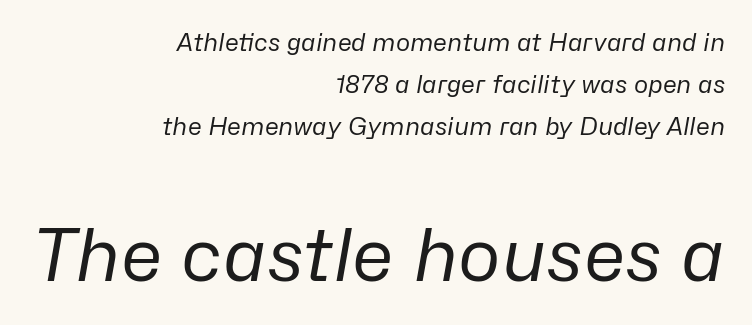
Caption: multi-line text, flush right, ragged left. Bold? No — there's no thickening of the strokes. Do the characters align in a grid? No, the font is proportional. The tracking reads as untouched default to a designer's eye. The space beneath each line is pristine and unruled.
